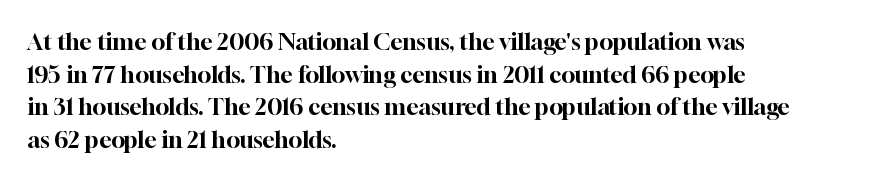
Q: Is the text italic (slanted)? A: No, it is upright.
Q: Is the text underlined? A: No.
Q: How is the paragraph aligned? A: Left-aligned.
Q: Is the spacing between letters normal or unusually wide? A: Normal.
Q: Is the spacing between lines tight, normal or loose? A: Normal.
